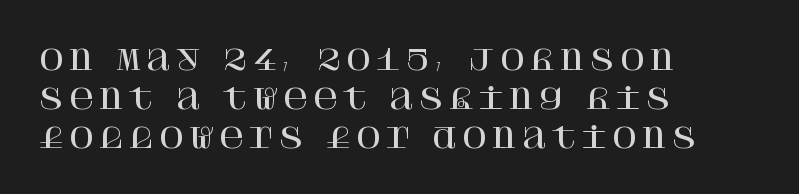
Does the copy run flush right? No — it runs flush left. Do the letters lean? They stand straight. Little horizontal feet cap the strokes, marking this as serif type. The designer left line spacing at the default. Underline: absent.
